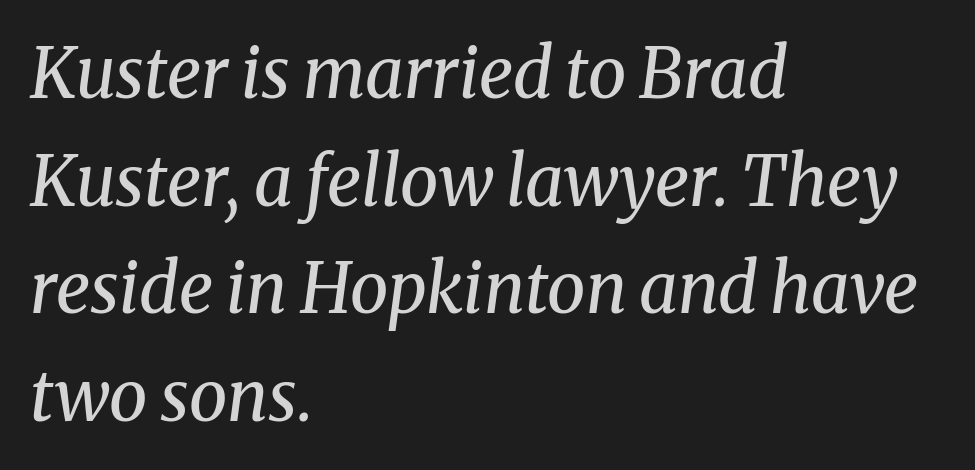
The image shows 69 px regular-weight serif type, italic (leaning right); set left-aligned, normal line spacing (1.56x), normal letter spacing, not underlined; medium stroke contrast and a medium x-height.
